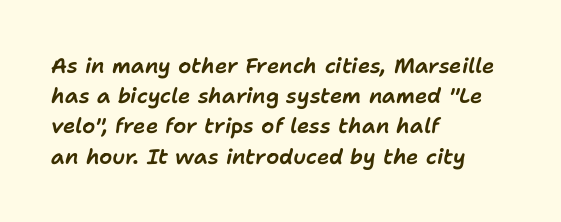
Check under the words: just untouched page. Regular leading. Line beginnings align vertically; line endings do not. These lines were composed using italics.
